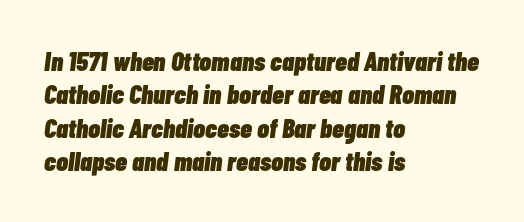
{"italic": "yes", "lean": "right", "slant_degrees": 7, "bold": "yes", "underline": "no", "align": "left", "line_spacing_ratio": 1.24, "letter_spacing": "normal", "letter_spacing_em": 0.0, "glyph_px": 27}
